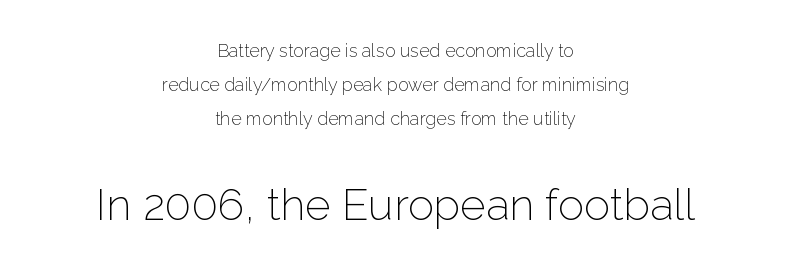
{"serif": "no", "italic": "no", "bold": "no", "weight": "light", "width": "normal", "stroke_contrast": "low", "x_height": "medium", "monospaced": "no", "underline": "no", "align": "center", "line_spacing": "loose", "line_spacing_ratio": 1.9, "letter_spacing": "normal", "letter_spacing_em": 0.0, "larger_block": "second", "size_ratio": 2.44, "glyph_px": 44}
